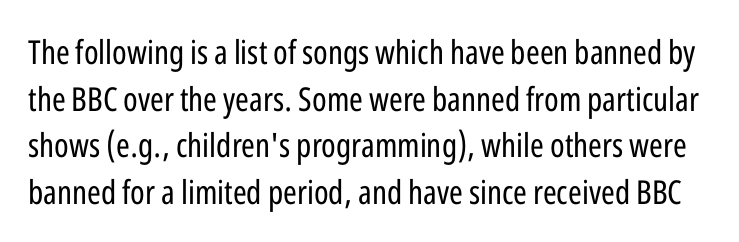
The image shows 33 px regular-weight, condensed sans-serif type, upright; set normal line spacing (1.41x), normal letter spacing, not underlined; low stroke contrast and a medium x-height.
